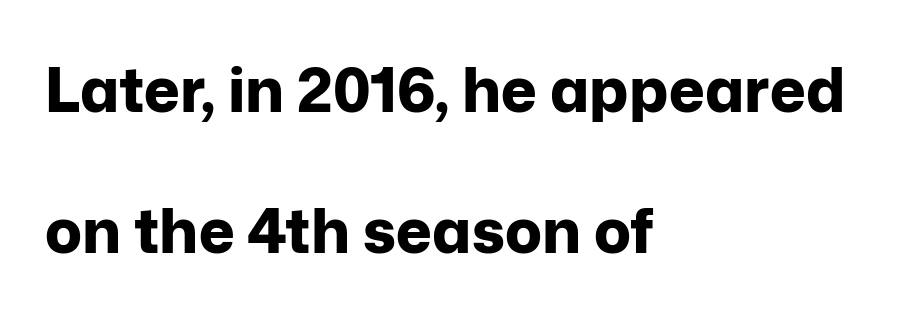
{"serif": "no", "italic": "no", "bold": "yes", "weight": "bold", "width": "normal", "stroke_contrast": "low", "x_height": "medium", "monospaced": "no", "underline": "no", "align": "left", "line_spacing": "loose", "line_spacing_ratio": 2.31, "letter_spacing": "normal", "letter_spacing_em": 0.0, "glyph_px": 61}
